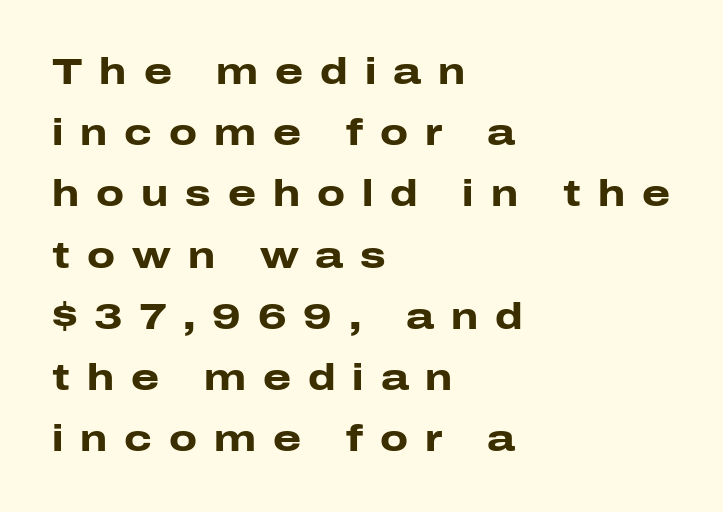
The image shows 36 px heavy, wide sans-serif type, upright; set left-aligned, normal line spacing (1.7x), unusually wide letter spacing (+0.47 em), not underlined; low stroke contrast and a medium x-height.
